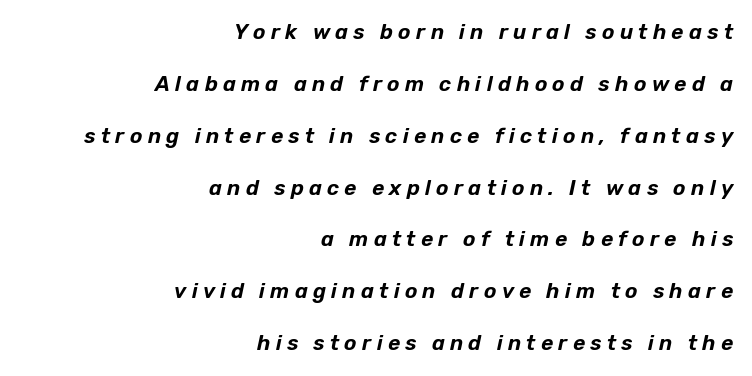
Q: Is the text italic (slanted)? A: Yes, it leans right by about 12 degrees.
Q: Is the text underlined? A: No.
Q: How is the paragraph aligned? A: Right-aligned.
Q: Is the spacing between letters normal or unusually wide? A: Unusually wide.
Q: Is the spacing between lines tight, normal or loose? A: Loose.
